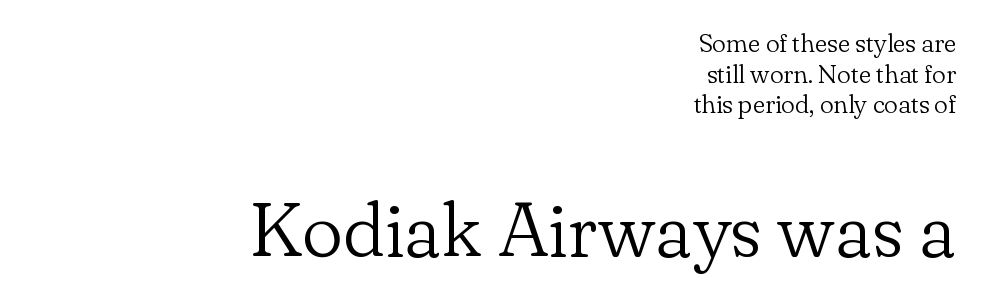
The image shows 77 px light serif type, upright; set right-aligned, line spacing 1.18x, normal letter spacing, not underlined; the second (bottom) block is 2.96x larger; low stroke contrast and a small x-height.
